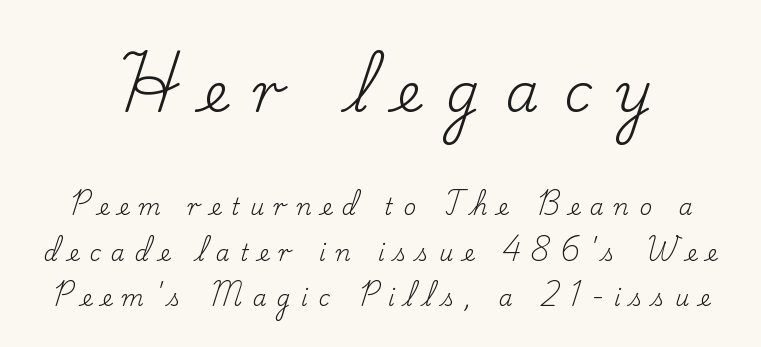
Observe the wide spacing: letters keep a clear distance from each other. Top chunk: large. Bottom chunk: small. A light-to-regular cut is what we see here. Letterform terminals end in serifs throughout the passage.
